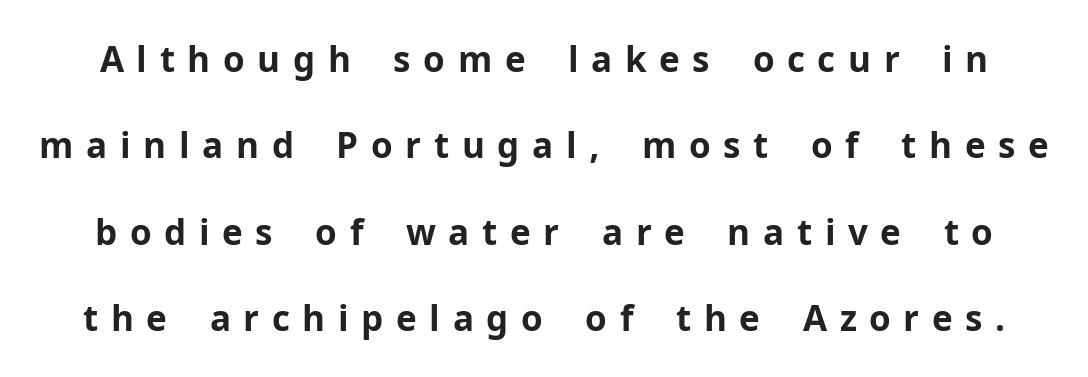
{"serif": "no", "italic": "no", "bold": "yes", "weight": "bold", "width": "normal", "stroke_contrast": "low", "x_height": "medium", "monospaced": "no", "underline": "no", "line_spacing": "loose", "line_spacing_ratio": 2.47, "letter_spacing": "wide", "letter_spacing_em": 0.36, "glyph_px": 35}
